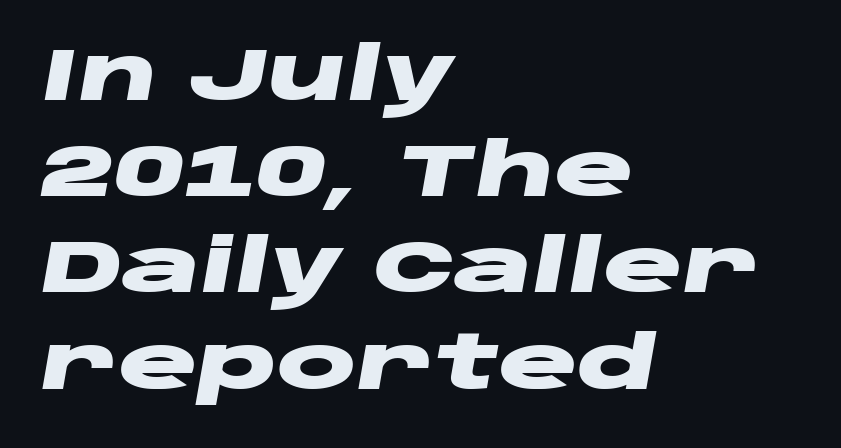
The face used here is rendered with its standard letterfit. Vertically, the passage feels balanced, rows spaced as you'd expect. A full-strength bold gives these letters their thick strokes. Do the characters align in a grid? No, the font is proportional.
